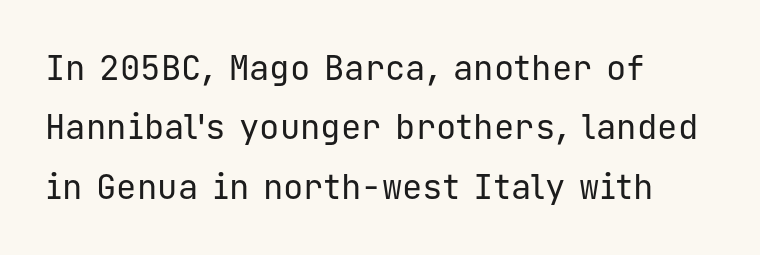
The image shows 34 px regular-weight sans-serif type, upright, monospaced; set left-aligned, line spacing 1.75x, normal letter spacing, not underlined; low stroke contrast and a medium x-height.
